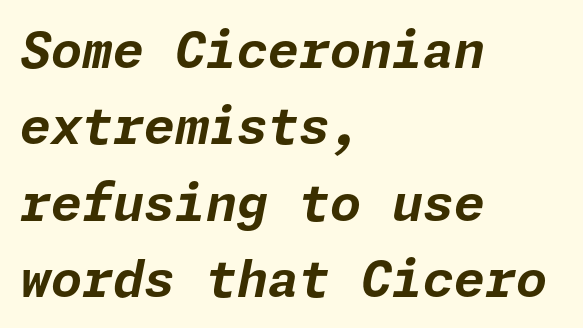
Q: Is the text bold? A: Yes.
Q: Is the text italic (slanted)? A: Yes, it leans right by about 11 degrees.
Q: Is the text underlined? A: No.
Q: How is the paragraph aligned? A: Left-aligned.
Q: Is the spacing between letters normal or unusually wide? A: Normal.
Q: Is the spacing between lines tight, normal or loose? A: Normal.
Q: Width (condensed, normal, or wide)? A: Normal.
Q: Stroke contrast? A: Low.
Q: x-height? A: Medium.
